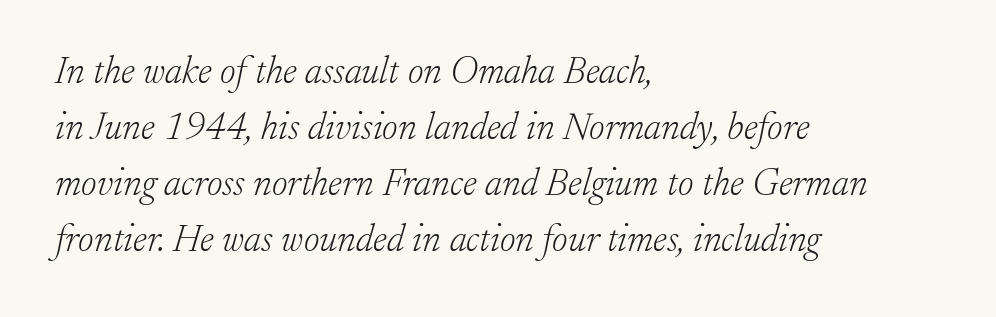
{"serif": "yes", "italic": "yes", "lean": "right", "slant_degrees": 17, "bold": "no", "weight": "light", "width": "normal", "stroke_contrast": "low", "x_height": "small", "monospaced": "no", "underline": "no", "align": "left", "line_spacing": "normal", "line_spacing_ratio": 1.47, "letter_spacing": "normal", "letter_spacing_em": 0.0, "glyph_px": 38}
